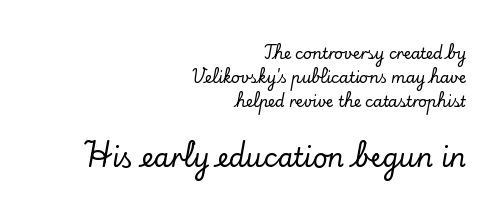
Q: Is the text italic (slanted)? A: Yes.
Q: Is the text underlined? A: No.
Q: How is the paragraph aligned? A: Right-aligned.
Q: Is the spacing between letters normal or unusually wide? A: Normal.
Q: Is the spacing between lines tight, normal or loose? A: Normal.
Q: Which block of text is set in a larger size, the first (top) or the second (bottom)? A: The second (bottom) one.
